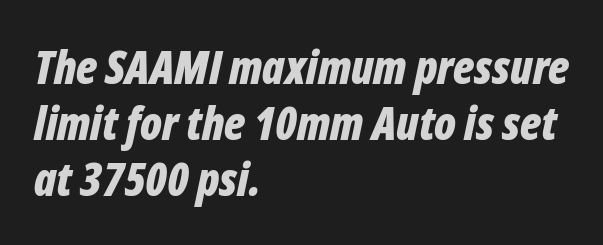
The image shows 46 px bold, condensed type, italic (leaning right); set left-aligned, line spacing 1.22x, normal letter spacing, not underlined; low stroke contrast and a medium x-height.
